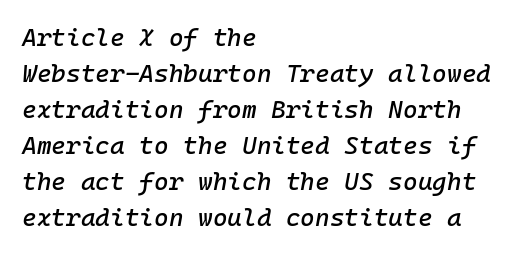
This sample uses an oblique cut, with every glyph tilted off the vertical. Caption: standard tracking, unaltered. Is there much room between lines? A standard amount, neither cramped nor airy. Decoration check: the copy has no underline. A student would call this left alignment; a typographer would say flush left, rag right.
